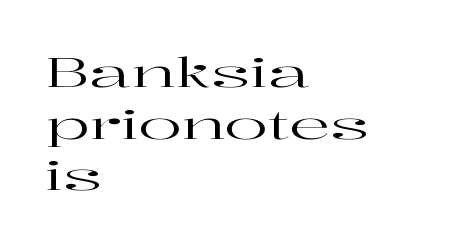
The image shows 40 px wide serif type, upright; set left-aligned, normal line spacing (1.29x), normal letter spacing, not underlined; high stroke contrast and a medium x-height.
